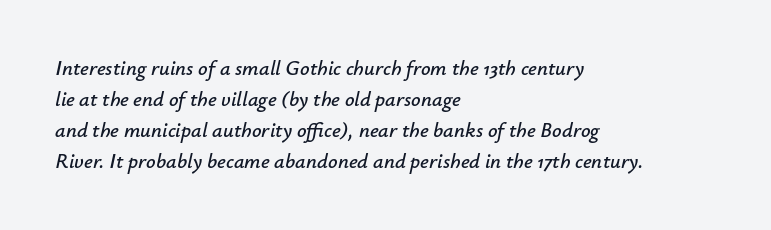
Q: Is the text italic (slanted)? A: Yes, it leans right by about 12 degrees.
Q: Is the text underlined? A: No.
Q: How is the paragraph aligned? A: Left-aligned.
Q: Is the spacing between letters normal or unusually wide? A: Normal.
Q: Is the spacing between lines tight, normal or loose? A: Normal.
